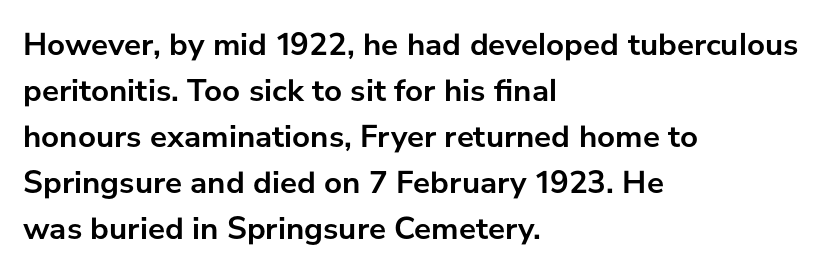
{"serif": "no", "italic": "no", "bold": "yes", "weight": "semibold", "width": "normal", "stroke_contrast": "low", "x_height": "medium", "monospaced": "no", "underline": "no", "align": "left", "line_spacing": "normal", "line_spacing_ratio": 1.44, "letter_spacing": "normal", "letter_spacing_em": 0.0, "glyph_px": 32}
